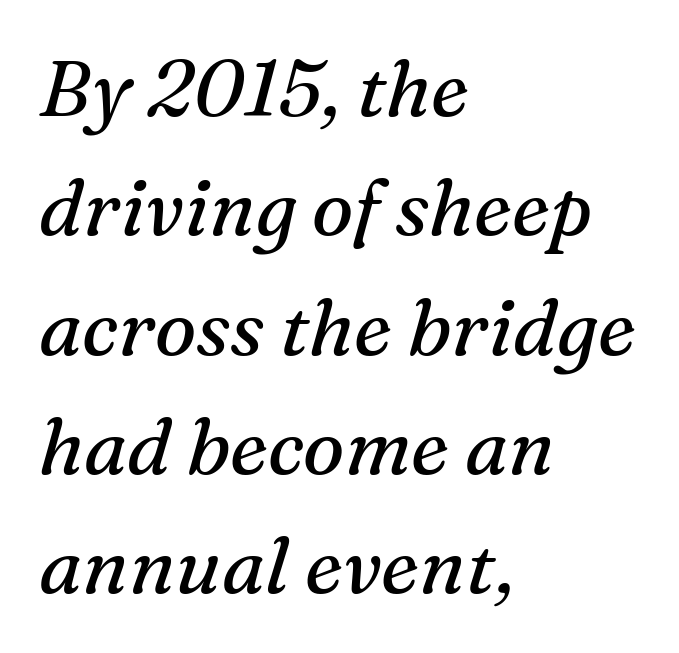
{"serif": "yes", "italic": "yes", "lean": "right", "slant_degrees": 16, "bold": "no", "weight": "regular", "width": "normal", "stroke_contrast": "medium", "x_height": "medium", "monospaced": "no", "underline": "no", "align": "left", "line_spacing": "normal", "line_spacing_ratio": 1.53, "letter_spacing": "normal", "letter_spacing_em": 0.0, "glyph_px": 78}
